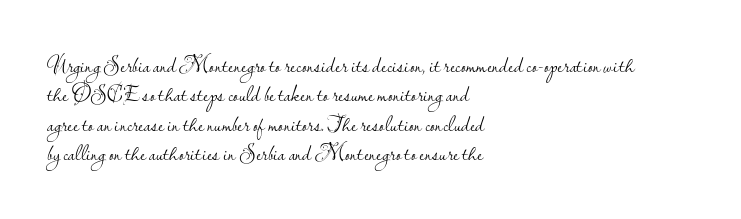
Q: Is the text bold? A: No.
Q: Is the text italic (slanted)? A: Yes.
Q: Is the text underlined? A: No.
Q: How is the paragraph aligned? A: Left-aligned.
Q: Is the spacing between letters normal or unusually wide? A: Normal.
Q: Is the spacing between lines tight, normal or loose? A: Normal.
